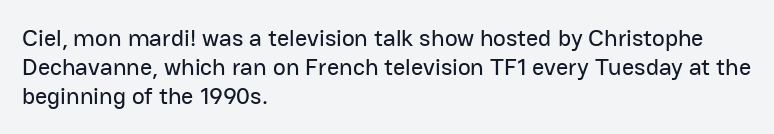
{"italic": "no", "underline": "no", "align": "left", "line_spacing_ratio": 1.2, "letter_spacing": "normal", "letter_spacing_em": 0.0, "glyph_px": 24}
